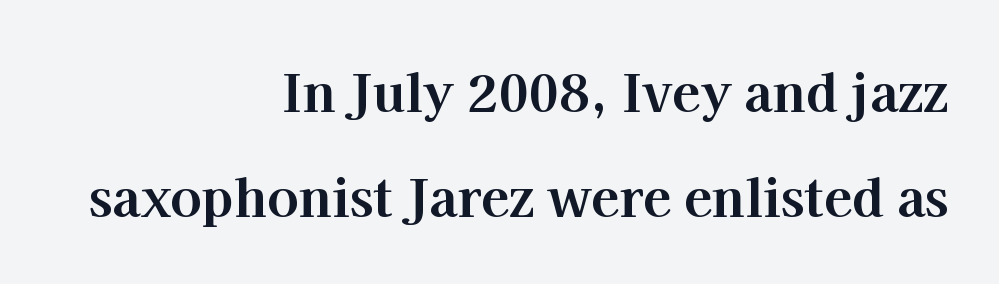
The image shows 52 px bold serif type, upright; set right-aligned, loose line spacing (2.02x), normal letter spacing, not underlined; high stroke contrast and a medium x-height.
